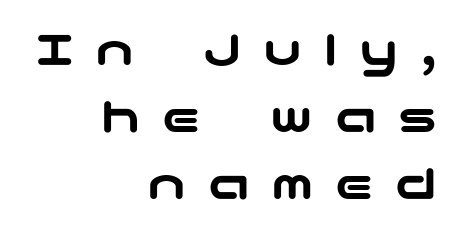
Q: Is the text italic (slanted)? A: No, it is upright.
Q: Is the typeface a serif or a sans-serif typeface? A: Sans-serif.
Q: Is the text underlined? A: No.
Q: How is the paragraph aligned? A: Right-aligned.
Q: Is the spacing between letters normal or unusually wide? A: Unusually wide.
Q: Is the spacing between lines tight, normal or loose? A: Normal.
Q: Width (condensed, normal, or wide)? A: Wide.
Q: Stroke contrast? A: Low.
Q: x-height? A: Medium.
